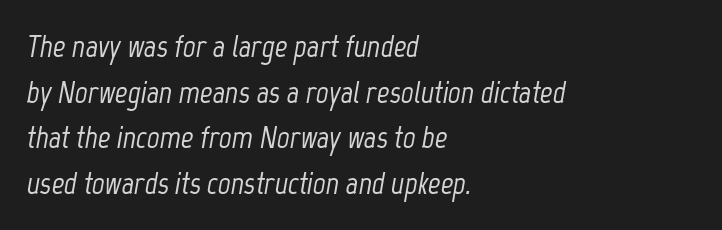
The image shows 31 px condensed type, italic (leaning right); set left-aligned, normal line spacing (1.47x), normal letter spacing, not underlined; low stroke contrast and a medium x-height.
